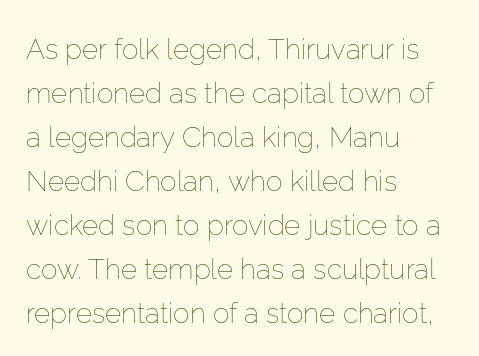
Q: Is the text bold? A: No.
Q: Is the text italic (slanted)? A: No, it is upright.
Q: Is the text underlined? A: No.
Q: How is the paragraph aligned? A: Left-aligned.
Q: Is the spacing between letters normal or unusually wide? A: Normal.
Q: Is the spacing between lines tight, normal or loose? A: Normal.
Q: Width (condensed, normal, or wide)? A: Normal.
Q: Stroke contrast? A: Low.
Q: x-height? A: Medium.
Q: Monospaced? A: No.
